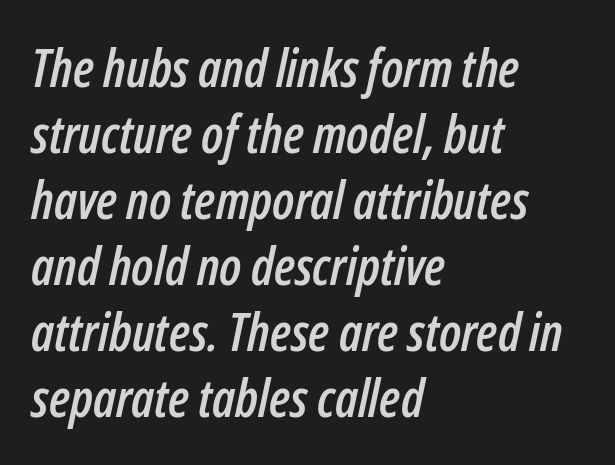
{"italic": "yes", "lean": "right", "slant_degrees": 12, "width": "condensed", "stroke_contrast": "low", "x_height": "medium", "monospaced": "no", "underline": "no", "align": "left", "line_spacing": "normal", "line_spacing_ratio": 1.27, "letter_spacing": "normal", "letter_spacing_em": 0.0, "glyph_px": 52}
